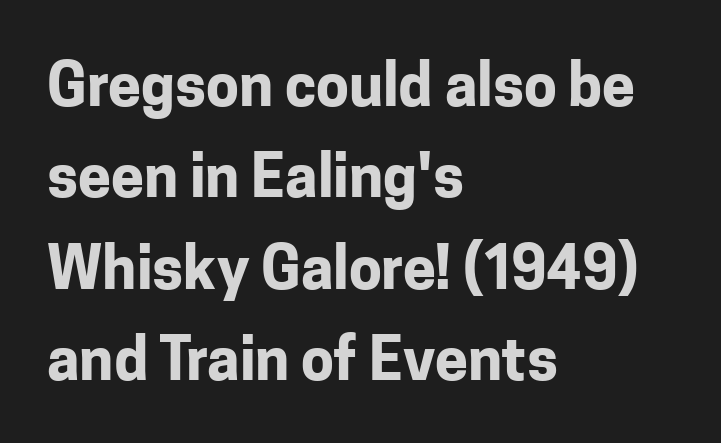
This rendering uses left alignment, leaving the right contour irregular. Are there feet on the stems? There aren't — it's a sans. Each glyph is drawn with heavy, bold strokes. Quick note: not italic, upright.
